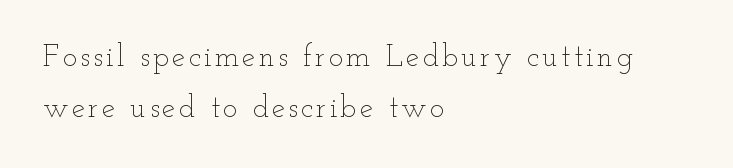
The ragged edge is on the right, which tells us the setting is flush left. A typesetter would call this leading conventional body-copy spacing. These glyphs show unthickened strokes, regular width or finer. These lines were composed using upright roman letters.
